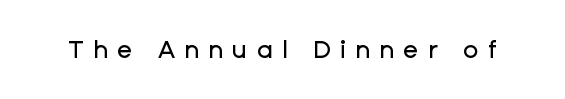
The image shows 25 px text type, upright; set unusually wide letter spacing (+0.37 em), not underlined.
